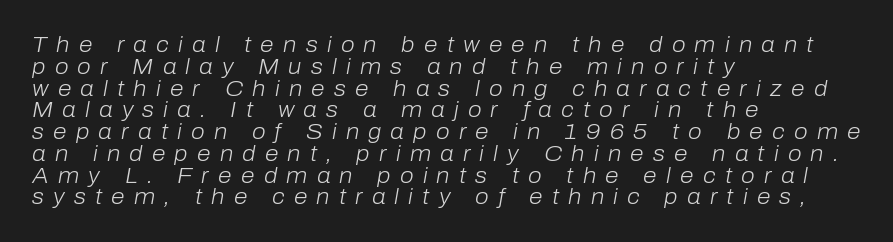
Q: Is the text bold? A: No.
Q: Is the text italic (slanted)? A: Yes, it leans right by about 10 degrees.
Q: Is the text underlined? A: No.
Q: How is the paragraph aligned? A: Left-aligned.
Q: Is the spacing between letters normal or unusually wide? A: Unusually wide.
Q: Is the spacing between lines tight, normal or loose? A: Tight.
